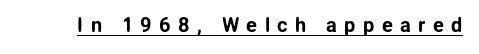
The image shows 20 px text type, upright; set unusually wide letter spacing (+0.37 em), underlined.
